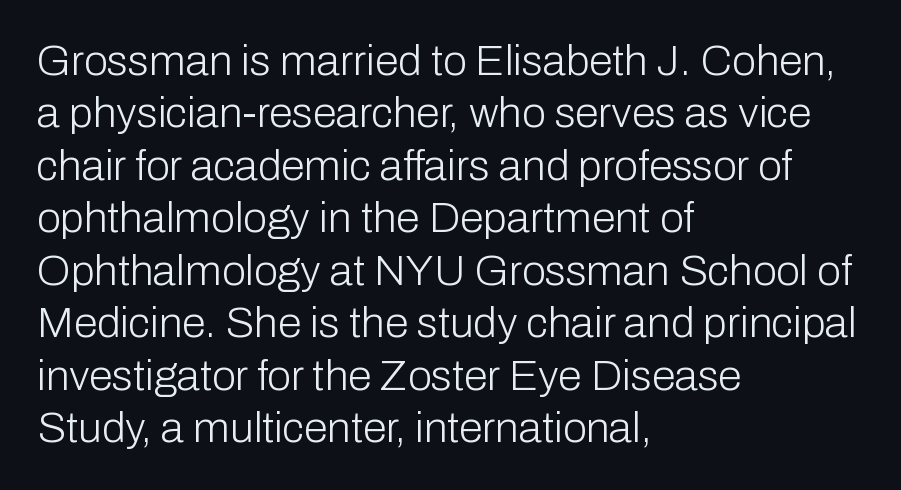
Q: Is the text bold? A: No.
Q: Is the text italic (slanted)? A: No, it is upright.
Q: Is the typeface a serif or a sans-serif typeface? A: Sans-serif.
Q: Is the text underlined? A: No.
Q: How is the paragraph aligned? A: Left-aligned.
Q: Is the spacing between letters normal or unusually wide? A: Normal.
Q: Width (condensed, normal, or wide)? A: Normal.
Q: Stroke contrast? A: Low.
Q: x-height? A: Medium.
Q: Monospaced? A: No.
